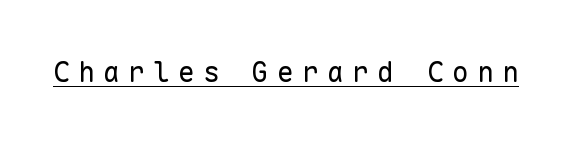
{"serif": "no", "italic": "no", "bold": "no", "weight": "regular", "width": "normal", "stroke_contrast": "low", "x_height": "medium", "monospaced": "yes", "underline": "yes", "letter_spacing": "wide", "letter_spacing_em": 0.29, "glyph_px": 28}
